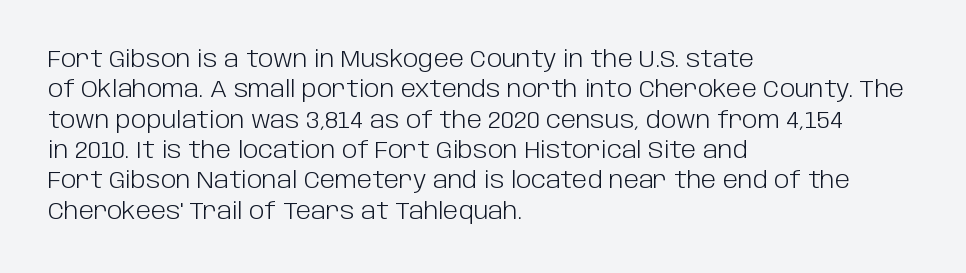
The image shows 23 px text type, upright; set left-aligned, normal line spacing (1.32x), normal letter spacing, not underlined.
